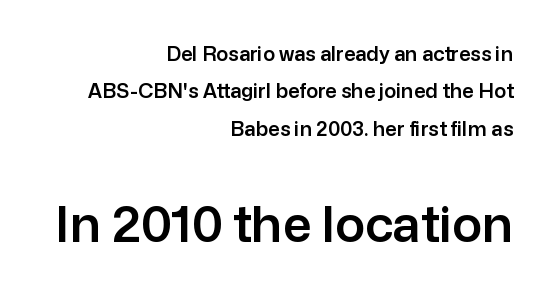
{"serif": "no", "italic": "no", "width": "normal", "stroke_contrast": "low", "x_height": "medium", "monospaced": "no", "underline": "no", "align": "right", "line_spacing_ratio": 1.87, "letter_spacing": "normal", "letter_spacing_em": 0.0, "larger_block": "second", "size_ratio": 2.5, "glyph_px": 50}
